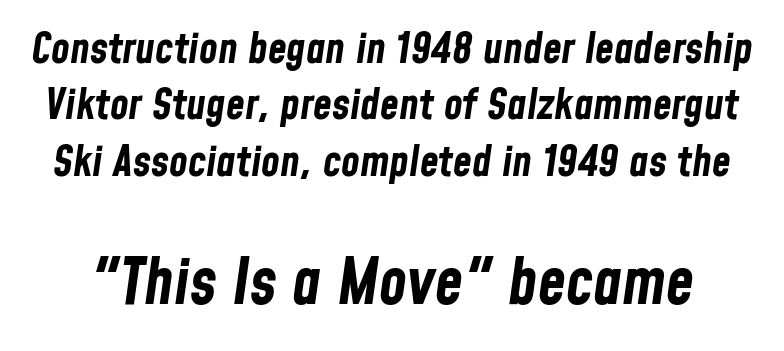
{"italic": "yes", "lean": "right", "slant_degrees": 8, "bold": "yes", "weight": "bold", "width": "condensed", "stroke_contrast": "low", "x_height": "medium", "monospaced": "no", "underline": "no", "line_spacing": "normal", "line_spacing_ratio": 1.31, "letter_spacing": "normal", "letter_spacing_em": 0.0, "larger_block": "second", "size_ratio": 1.49, "glyph_px": 64}
